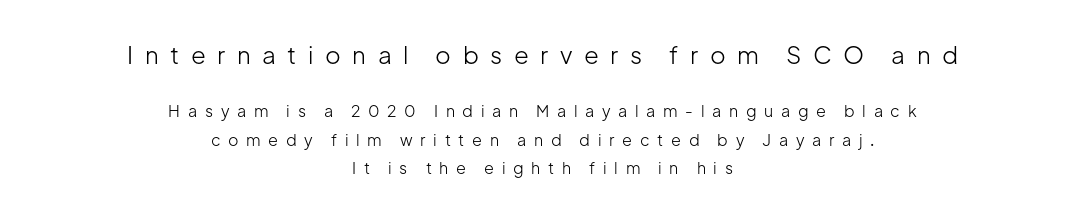
The image shows 24 px text type, upright; set centered, line spacing 1.76x, unusually wide letter spacing (+0.48 em), not underlined; the first (top) block is 1.5x larger.
